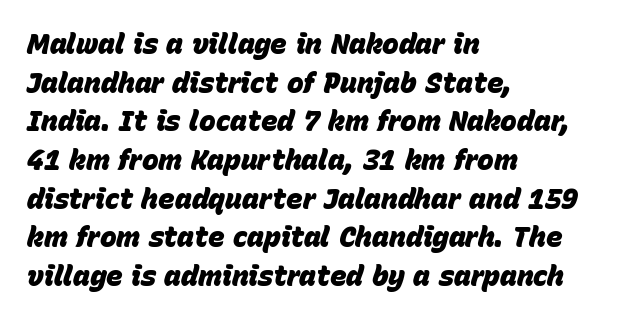
{"italic": "yes", "lean": "right", "slant_degrees": 15, "bold": "yes", "weight": "heavy", "width": "normal", "stroke_contrast": "low", "x_height": "large", "monospaced": "no", "underline": "no", "align": "left", "line_spacing": "normal", "line_spacing_ratio": 1.38, "letter_spacing": "normal", "letter_spacing_em": 0.0, "glyph_px": 28}
